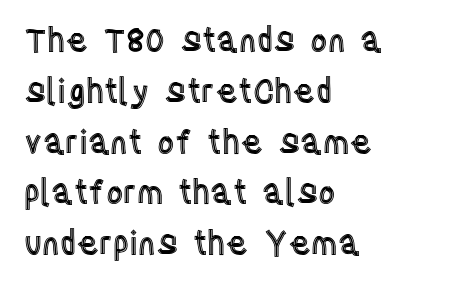
Think of a printed novel: that variable character pitch is what you see here. Is there any slant? The stems are plumb. Inter-character spacing is left at the font's built-in metrics. Which margin do the lines hug? The left one — the right edge is uneven. Lines of text with bare space underneath.
